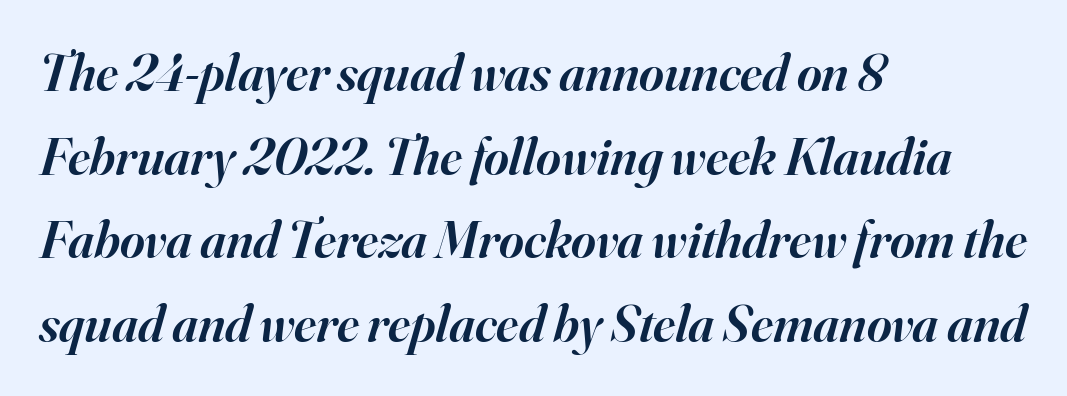
{"serif": "yes", "italic": "yes", "lean": "right", "slant_degrees": 16, "bold": "semi", "weight": "semibold", "width": "normal", "stroke_contrast": "high", "x_height": "small", "monospaced": "no", "underline": "no", "align": "left", "line_spacing": "normal", "line_spacing_ratio": 1.58, "letter_spacing": "normal", "letter_spacing_em": 0.0, "glyph_px": 53}
